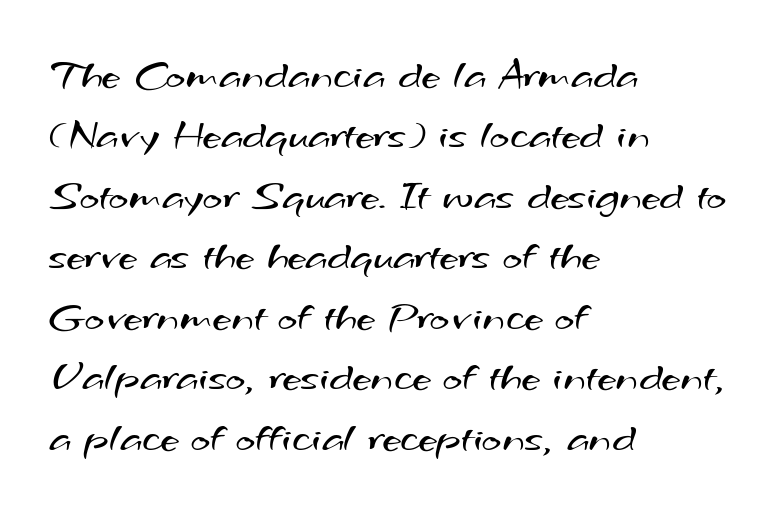
{"serif": "no", "bold": "no", "weight": "regular", "width": "wide", "stroke_contrast": "medium", "x_height": "small", "monospaced": "no", "underline": "no", "align": "left", "line_spacing": "normal", "line_spacing_ratio": 1.44, "letter_spacing": "normal", "letter_spacing_em": 0.0, "glyph_px": 42}
